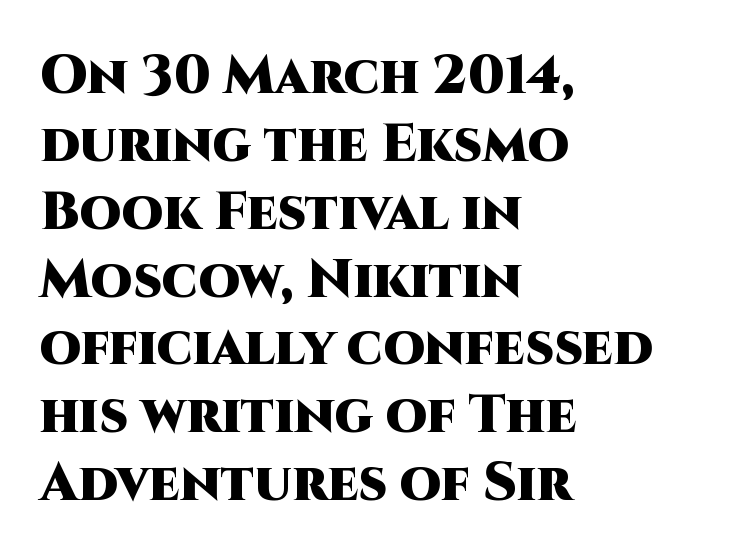
Baseline-to-baseline distance is the conventional proportion of letter height. Characters follow at the spacing the type designer built in. Quick note: underline off. Vertical strokes here are truly vertical. Is this a fixed-width face? No — the glyphs have proportional, varying widths. You can tell from the bare stems that sans-serif type was used.
